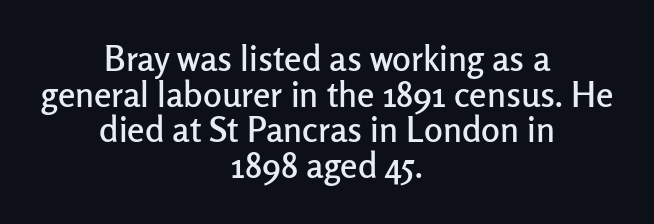
{"serif": "no", "italic": "no", "width": "normal", "stroke_contrast": "low", "x_height": "medium", "monospaced": "no", "underline": "no", "align": "center", "line_spacing": "tight", "line_spacing_ratio": 1.02, "letter_spacing": "normal", "letter_spacing_em": 0.0, "glyph_px": 35}
